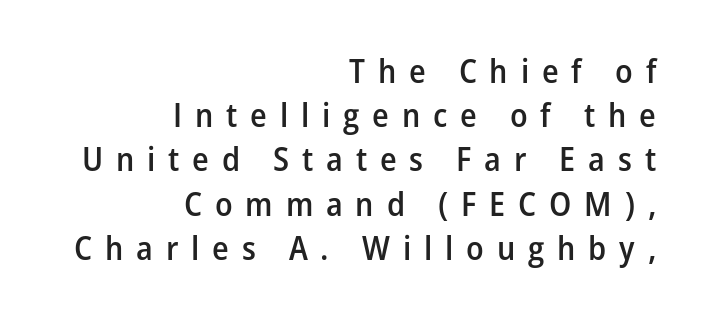
{"serif": "no", "italic": "no", "bold": "semi", "weight": "semibold", "width": "normal", "stroke_contrast": "low", "x_height": "medium", "monospaced": "no", "underline": "no", "align": "right", "line_spacing": "normal", "line_spacing_ratio": 1.34, "letter_spacing": "wide", "letter_spacing_em": 0.39, "glyph_px": 33}
